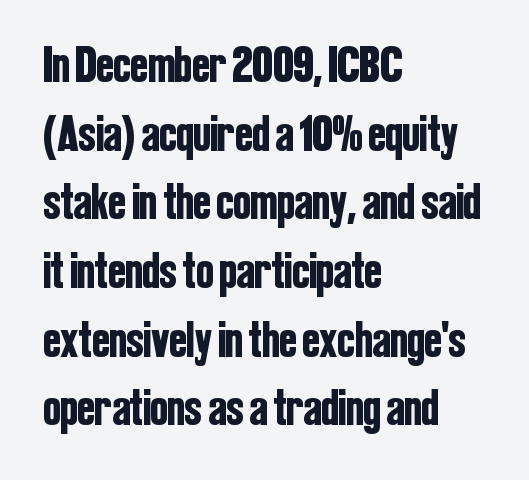
A typesetter would call this proportional, since set widths differ per character. Each row of text sits above clean, open space. Stroke terminals: plain, sans-serif. Casual observation: everything's shoved over to the left.
